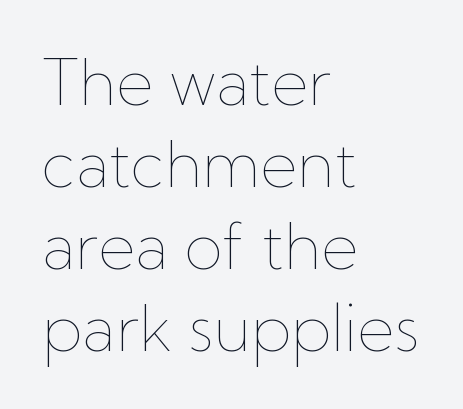
Q: Is the text bold? A: No.
Q: Is the text italic (slanted)? A: No, it is upright.
Q: Is the text underlined? A: No.
Q: How is the paragraph aligned? A: Left-aligned.
Q: Is the spacing between letters normal or unusually wide? A: Normal.
Q: Is the spacing between lines tight, normal or loose? A: Normal.
Q: Width (condensed, normal, or wide)? A: Normal.
Q: Stroke contrast? A: Low.
Q: x-height? A: Medium.
Q: Monospaced? A: No.
